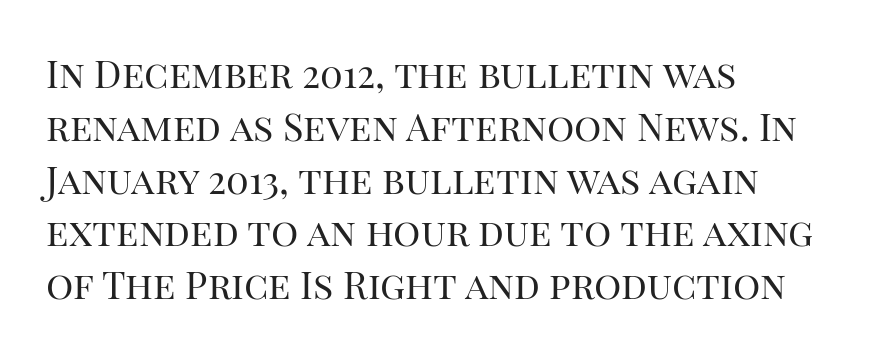
Q: Is the text bold? A: No.
Q: Is the text italic (slanted)? A: No, it is upright.
Q: Is the typeface a serif or a sans-serif typeface? A: Serif.
Q: Is the text underlined? A: No.
Q: How is the paragraph aligned? A: Left-aligned.
Q: Is the spacing between letters normal or unusually wide? A: Normal.
Q: Is the spacing between lines tight, normal or loose? A: Normal.
Q: Width (condensed, normal, or wide)? A: Normal.
Q: Stroke contrast? A: High.
Q: x-height? A: Large.
Q: Monospaced? A: No.
